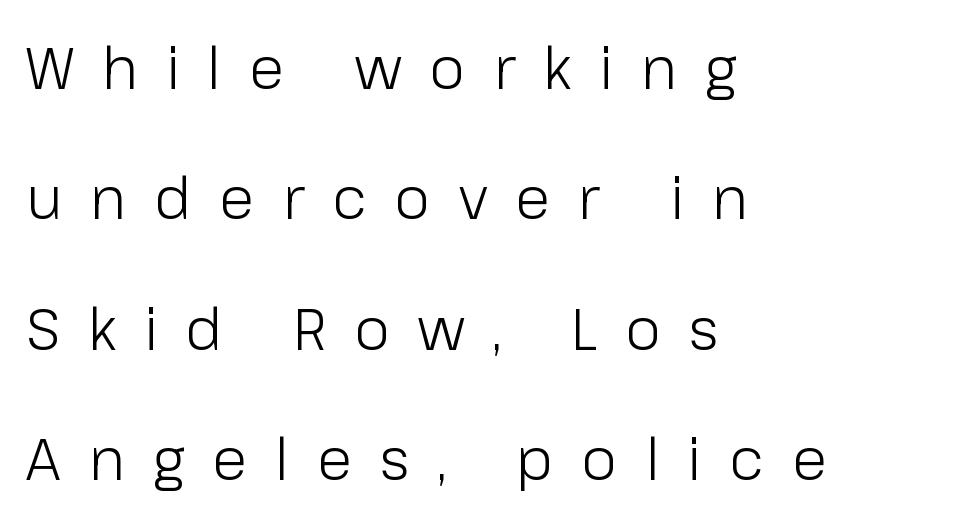
{"serif": "no", "italic": "no", "bold": "no", "weight": "light", "width": "normal", "stroke_contrast": "low", "x_height": "medium", "monospaced": "no", "underline": "no", "align": "left", "line_spacing": "loose", "line_spacing_ratio": 2.25, "letter_spacing": "wide", "letter_spacing_em": 0.48, "glyph_px": 58}
